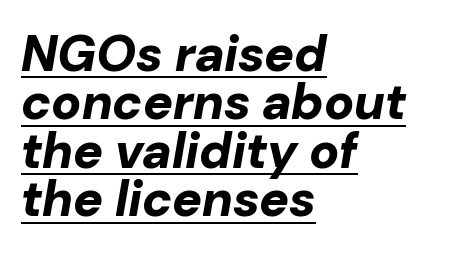
You could not count columns in this text — the font is proportionally spaced. Rows of type sit shoulder to shoulder in the vertical direction. These lines carry a lot of weight — the face is fully bold. Caption: lettering with a line underneath. These lines were composed using italics. Each word holds together tightly as a unit, with standard inter-letter gaps.
